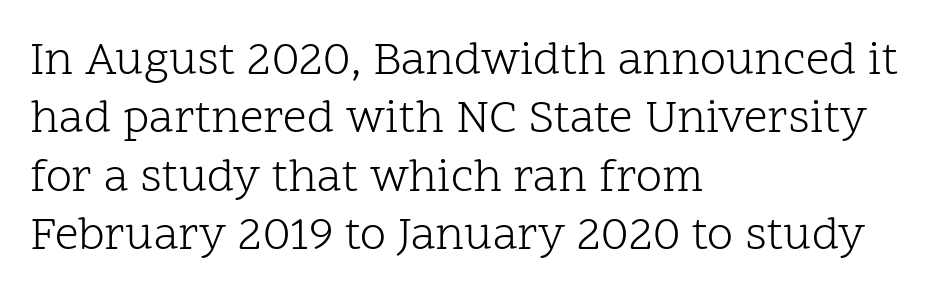
{"serif": "yes", "italic": "no", "bold": "no", "weight": "light", "width": "normal", "stroke_contrast": "low", "x_height": "medium", "monospaced": "no", "underline": "no", "align": "left", "line_spacing_ratio": 1.24, "letter_spacing": "normal", "letter_spacing_em": 0.0, "glyph_px": 47}
